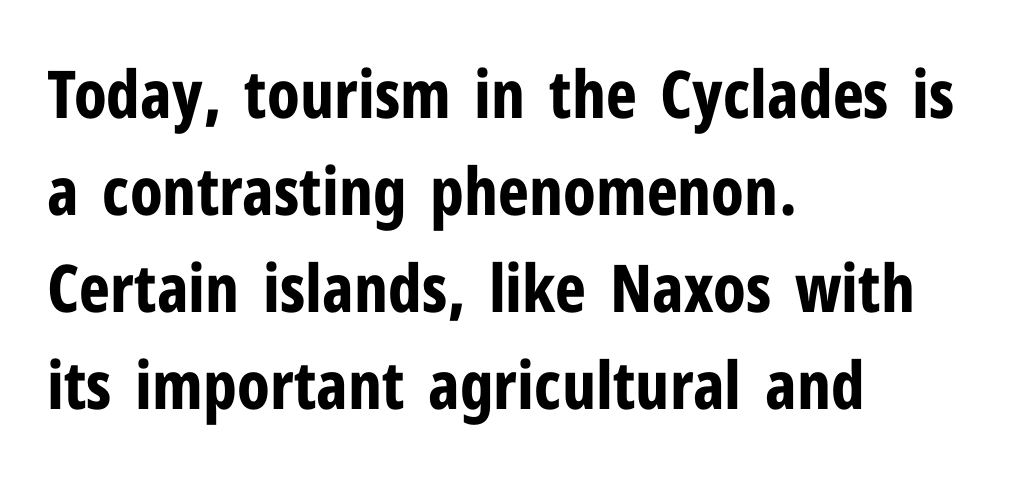
{"serif": "no", "italic": "no", "bold": "yes", "weight": "bold", "width": "condensed", "stroke_contrast": "low", "x_height": "medium", "monospaced": "no", "underline": "no", "align": "left", "line_spacing": "normal", "line_spacing_ratio": 1.47, "letter_spacing": "normal", "letter_spacing_em": 0.0, "glyph_px": 66}
